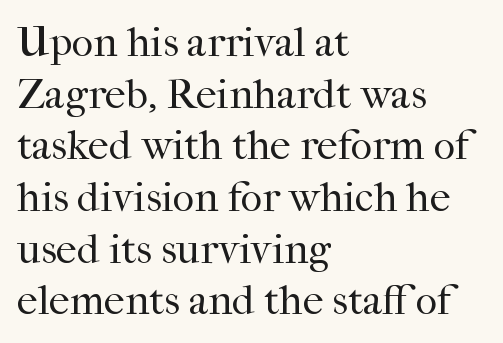
Spacing verdict: proportional, widths tailored to each character. Is this a sans? No — the strokes have serifs. Look at the tracking — it's just the regular setting, nothing added. Bare-footed words on every line.
